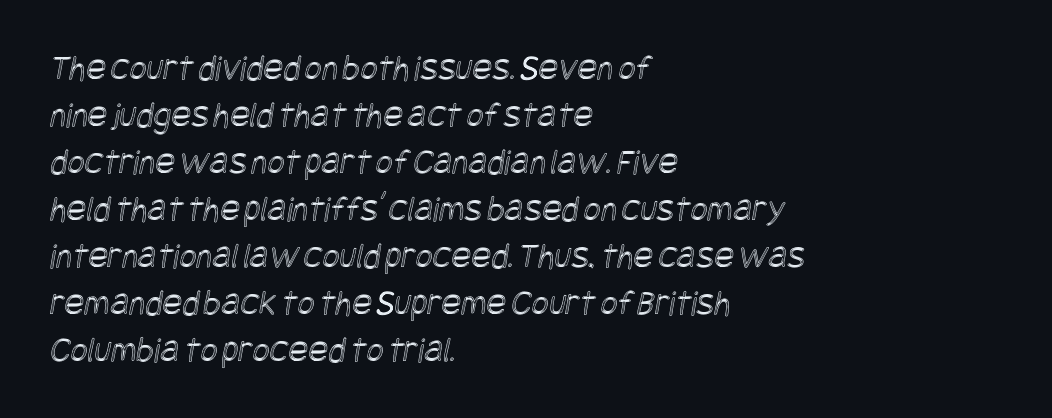
Q: Is the text underlined? A: No.
Q: How is the paragraph aligned? A: Left-aligned.
Q: Is the spacing between letters normal or unusually wide? A: Normal.
Q: Is the spacing between lines tight, normal or loose? A: Normal.
Q: Width (condensed, normal, or wide)? A: Condensed.
Q: x-height? A: Large.
